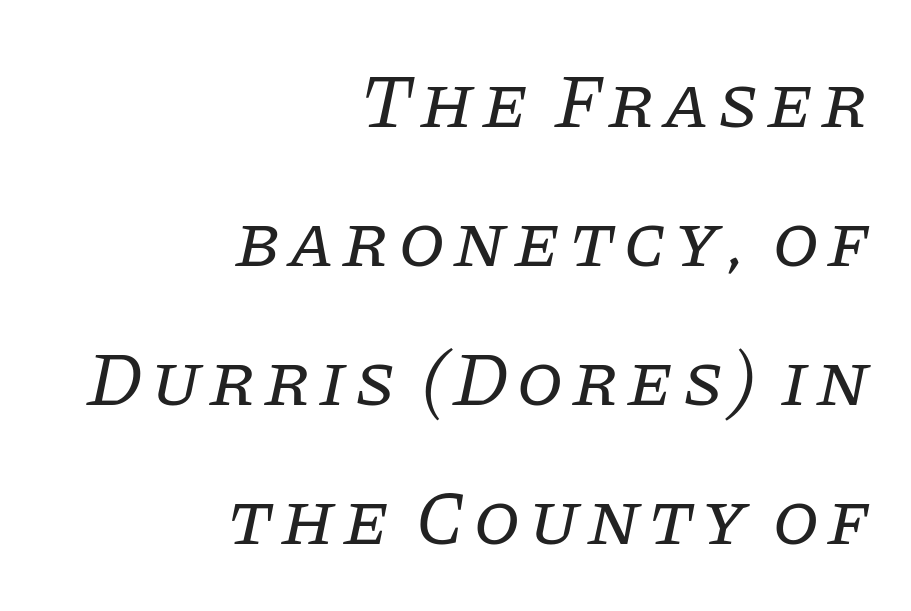
The image shows 76 px regular-weight serif type, italic (leaning right); set right-aligned, line spacing 1.83x, not underlined; low stroke contrast and a large x-height.
